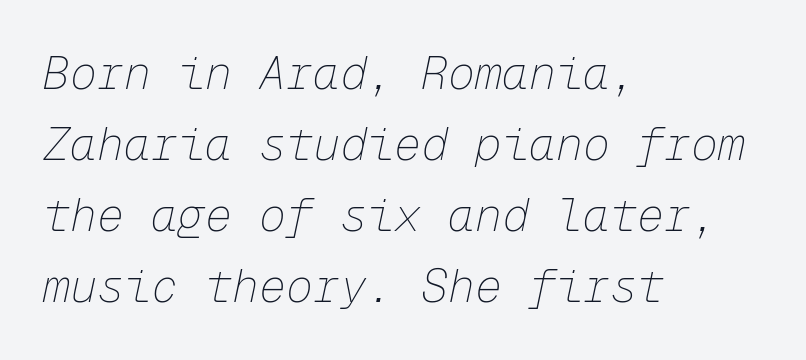
The face used here is monospaced, like something from a code editor. Vertically, the passage feels balanced, rows spaced as you'd expect. Nobody touched the tracking dial on this one. Is the block centered? No — it sits flush against the left margin. Letters rest on an invisible, unmarked baseline. The text carries the slant typical of an italic or oblique font.
